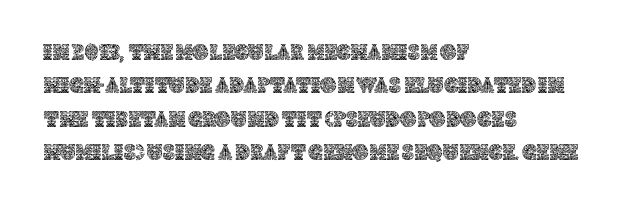
Q: Is the text italic (slanted)? A: No, it is upright.
Q: Is the text underlined? A: No.
Q: How is the paragraph aligned? A: Left-aligned.
Q: Is the spacing between letters normal or unusually wide? A: Normal.
Q: Is the spacing between lines tight, normal or loose? A: Normal.
